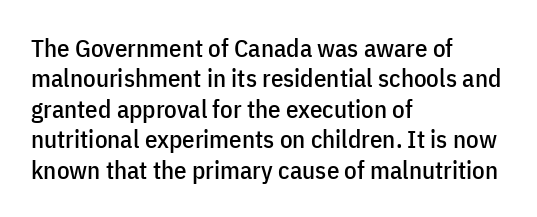
Q: Is the text italic (slanted)? A: No, it is upright.
Q: Is the text underlined? A: No.
Q: How is the paragraph aligned? A: Left-aligned.
Q: Is the spacing between letters normal or unusually wide? A: Normal.
